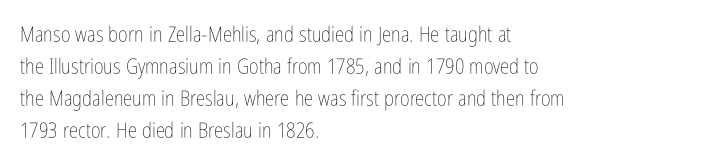
Is the block centered? No — it sits flush against the left margin. Honestly, the row spacing looks completely unremarkable. Check under the words: just untouched page. Ascenders rise straight up at ninety degrees. Nobody touched the tracking dial on this one.
